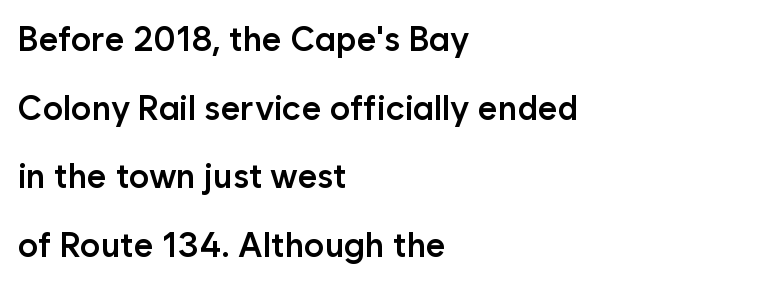
{"serif": "no", "italic": "no", "bold": "semi", "weight": "semibold", "width": "normal", "stroke_contrast": "low", "x_height": "medium", "monospaced": "no", "underline": "no", "align": "left", "line_spacing": "loose", "line_spacing_ratio": 2.02, "letter_spacing": "normal", "letter_spacing_em": 0.0, "glyph_px": 34}
